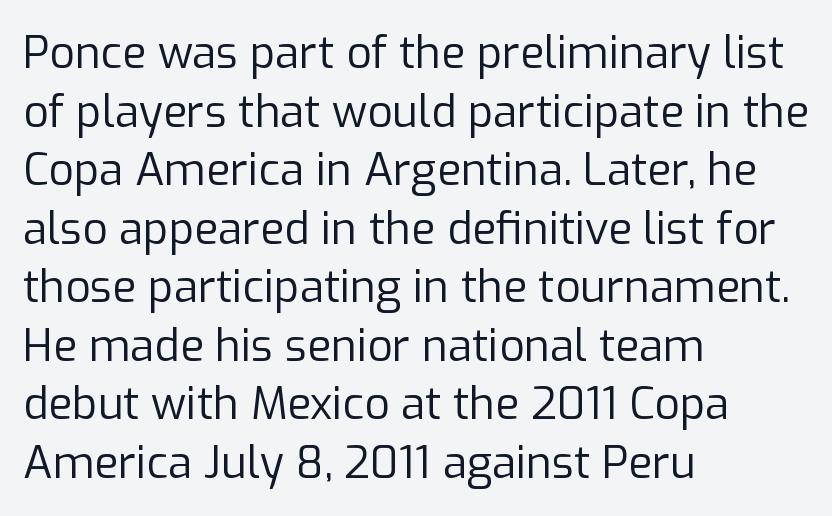
The image shows 44 px regular-weight sans-serif type, upright; set left-aligned, normal line spacing (1.33x), normal letter spacing, not underlined; low stroke contrast and a medium x-height.
